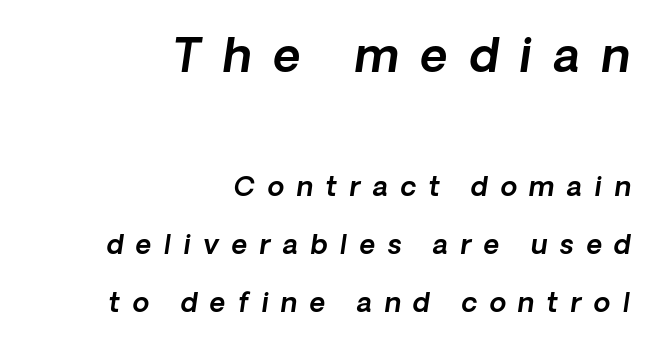
Has an underline been added? It has not. Is the type slanted? Yes — the strokes lean at a clear angle. This sample trades compactness for vertical openness between lines. Does extra space separate the letters? Yes, quite a lot of it. Here the designer chose a conventional face with non-uniform glyph widths.
